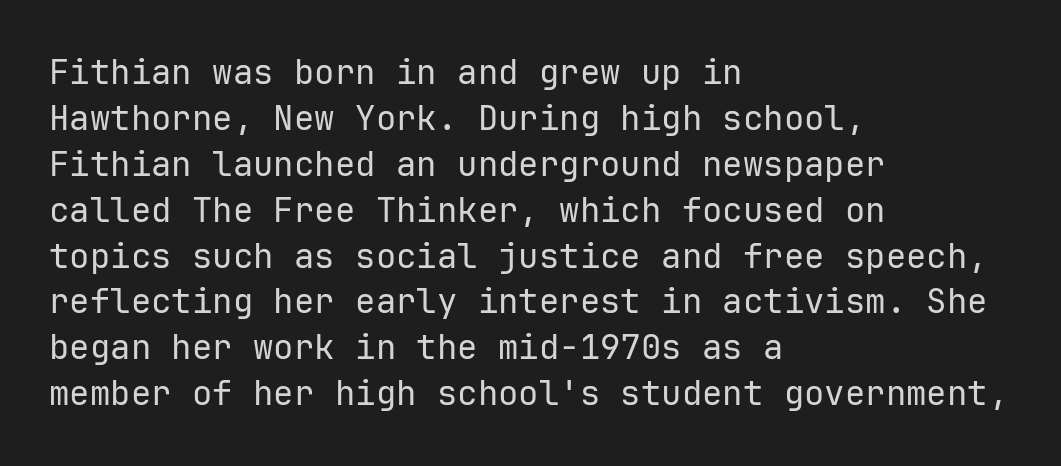
The lines sit at an ordinary, default distance from one another. Horizontal alignment here is leftward, the default for most running prose. Plain, unruled lines of type. Compared with typical body copy, the letter spacing here is the same. Are there feet on the stems? There aren't — it's a sans.
